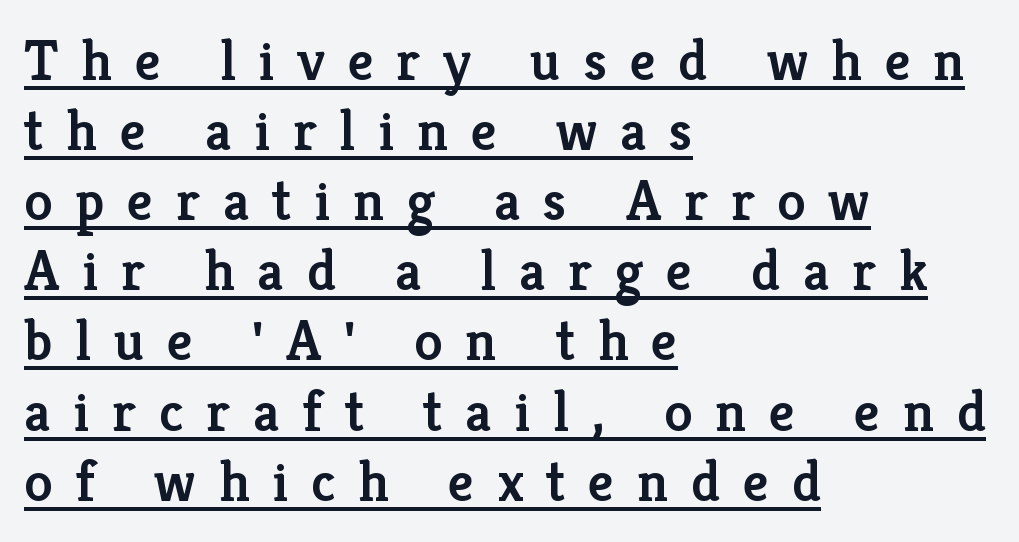
The image shows 57 px semibold serif type, upright; set left-aligned, line spacing 1.23x, unusually wide letter spacing (+0.4 em), underlined; low stroke contrast and a medium x-height.
